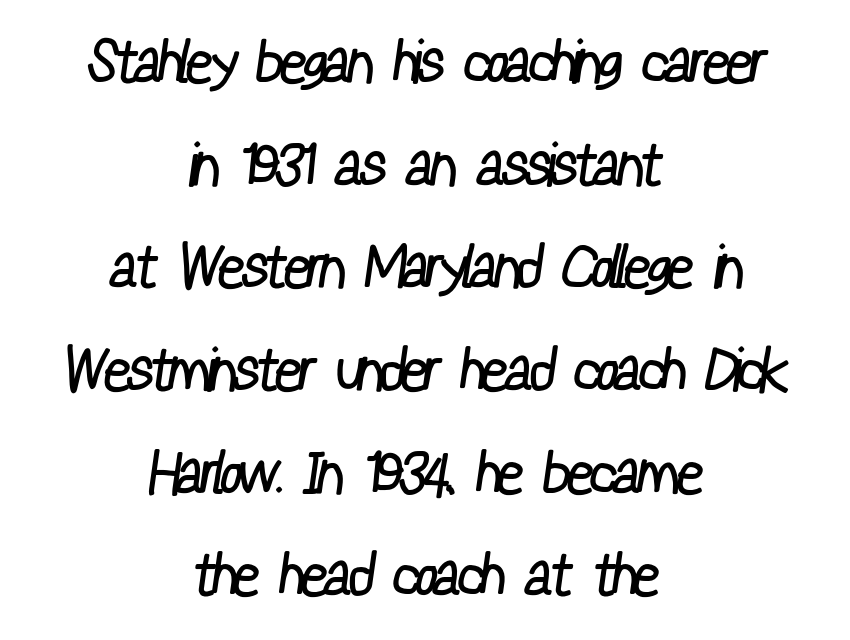
{"serif": "no", "bold": "no", "weight": "regular", "width": "condensed", "stroke_contrast": "low", "x_height": "medium", "monospaced": "no", "underline": "no", "align": "center", "line_spacing_ratio": 1.74, "letter_spacing": "normal", "letter_spacing_em": 0.0, "glyph_px": 59}
